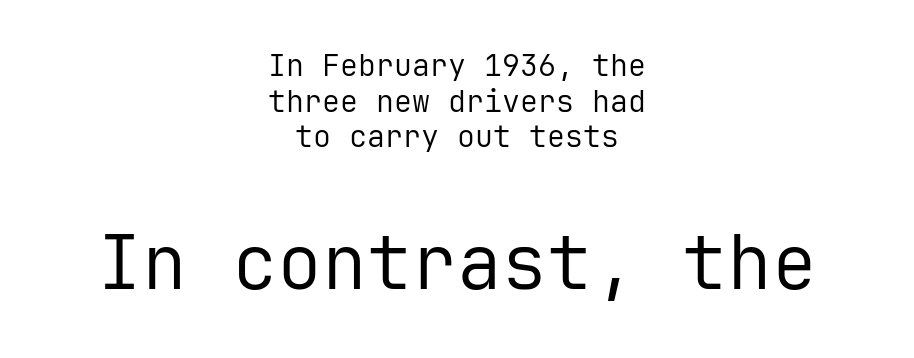
{"serif": "no", "italic": "no", "bold": "no", "weight": "regular", "width": "normal", "stroke_contrast": "low", "x_height": "medium", "monospaced": "yes", "underline": "no", "align": "center", "line_spacing_ratio": 1.19, "letter_spacing": "normal", "letter_spacing_em": 0.0, "larger_block": "second", "size_ratio": 2.5, "glyph_px": 75}
